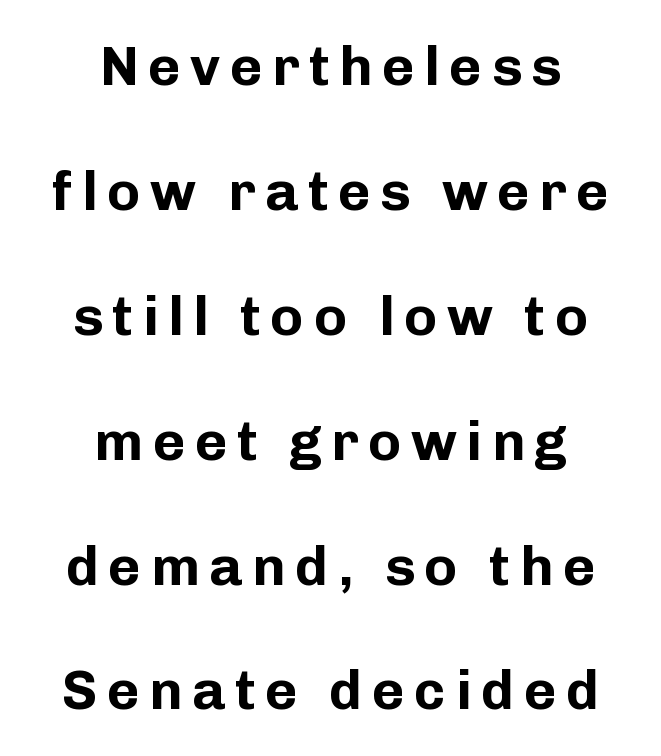
Note the varied advance widths — an 'i' is clearly narrower than an 'm'. Lines of text with bare space underneath. Vertical strokes here are truly vertical. Leftover space on each line is divided equally before and after the words.
